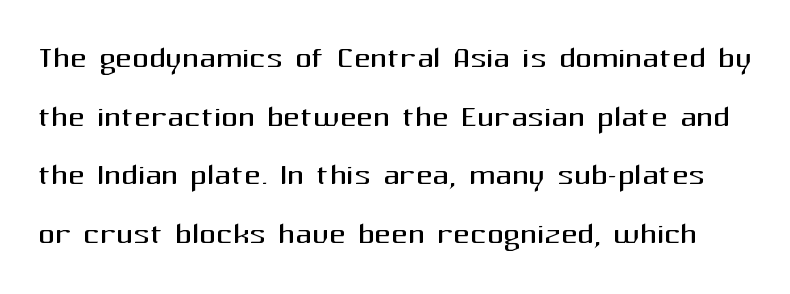
{"serif": "no", "italic": "no", "bold": "no", "weight": "regular", "width": "normal", "stroke_contrast": "medium", "x_height": "medium", "monospaced": "no", "underline": "no", "line_spacing": "normal", "line_spacing_ratio": 1.43, "letter_spacing": "normal", "letter_spacing_em": 0.0, "glyph_px": 41}
